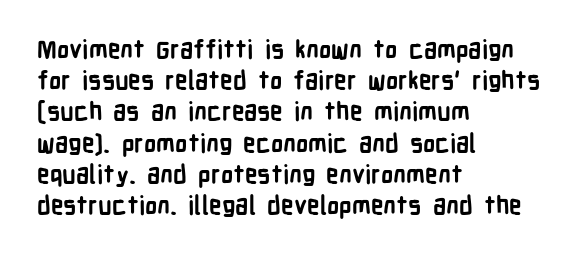
The image shows 25 px bold type, upright; set left-aligned, normal line spacing (1.25x), normal letter spacing, not underlined.
